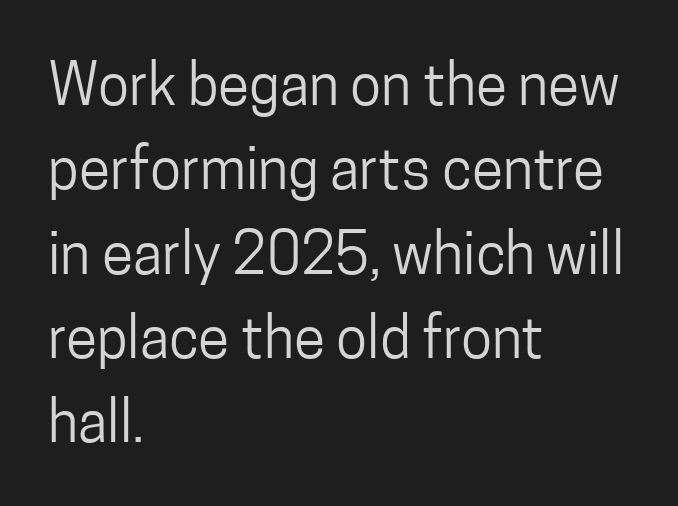
The rendering anchors every line to the left-hand side. Posture: straight, roman, zero tilt. Vertical stems look standard width or narrower in stroke. This is sans-serif lettering, the kind often seen on screens and signage. Think of a printed novel: that variable character pitch is what you see here. Nobody drew a line under any word here.
